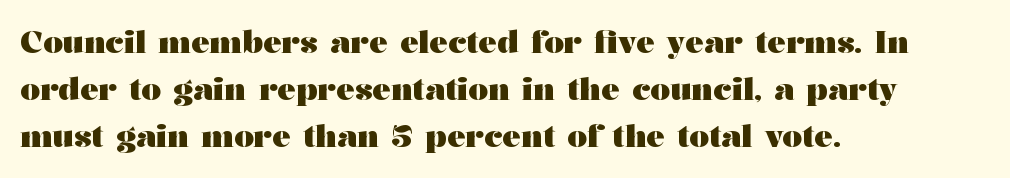
{"serif": "yes", "italic": "no", "bold": "yes", "weight": "heavy", "width": "wide", "stroke_contrast": "medium", "x_height": "medium", "monospaced": "no", "underline": "no", "align": "left", "line_spacing": "normal", "line_spacing_ratio": 1.52, "letter_spacing": "normal", "letter_spacing_em": 0.0, "glyph_px": 31}
